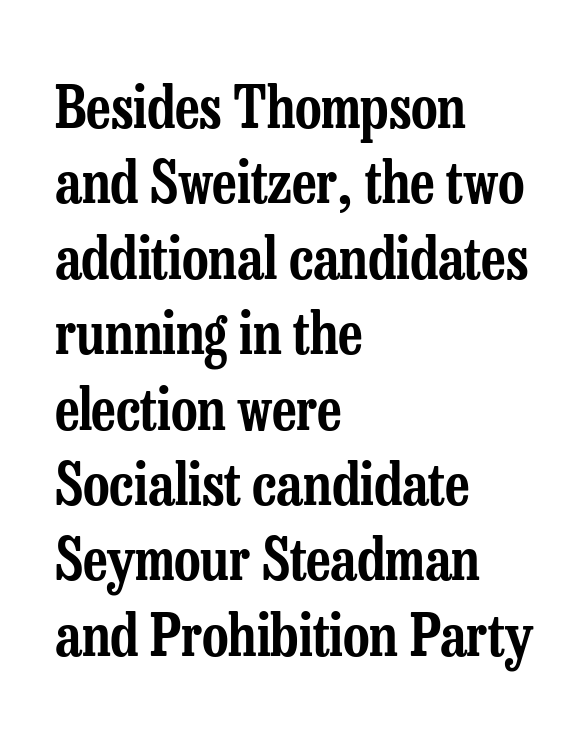
Q: Is the text italic (slanted)? A: No, it is upright.
Q: Is the typeface a serif or a sans-serif typeface? A: Serif.
Q: Is the text underlined? A: No.
Q: How is the paragraph aligned? A: Left-aligned.
Q: Is the spacing between letters normal or unusually wide? A: Normal.
Q: Is the spacing between lines tight, normal or loose? A: Normal.
Q: Width (condensed, normal, or wide)? A: Condensed.
Q: Stroke contrast? A: Low.
Q: x-height? A: Medium.
Q: Monospaced? A: No.
